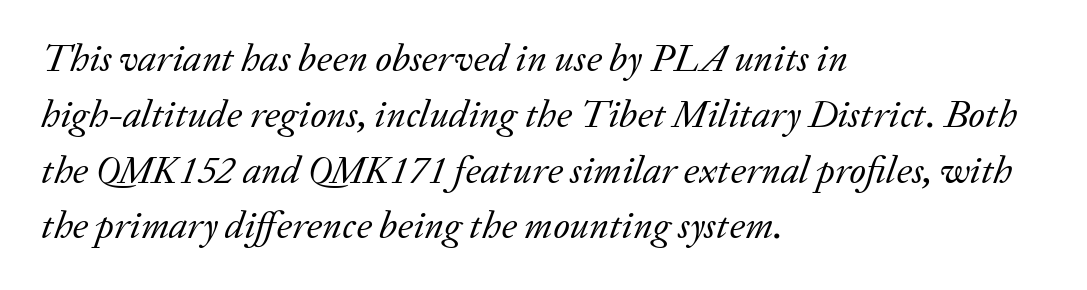
Q: Is the text bold? A: No.
Q: Is the text italic (slanted)? A: Yes, it leans right by about 20 degrees.
Q: Is the typeface a serif or a sans-serif typeface? A: Serif.
Q: Is the text underlined? A: No.
Q: How is the paragraph aligned? A: Left-aligned.
Q: Is the spacing between letters normal or unusually wide? A: Normal.
Q: Is the spacing between lines tight, normal or loose? A: Normal.
Q: Width (condensed, normal, or wide)? A: Normal.
Q: Stroke contrast? A: Low.
Q: x-height? A: Medium.
Q: Monospaced? A: No.
